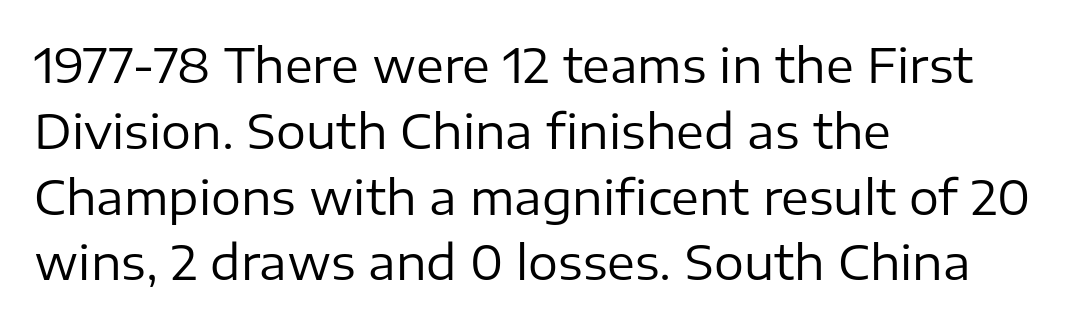
The designer went with a sans here, leaving each stem footless. Characters follow at the spacing the type designer built in. Rows of type keep a routine distance in the vertical direction. A quiet, ordinary-to-light weight characterises the typeface. Italic? Not at all — the glyphs are vertical.
